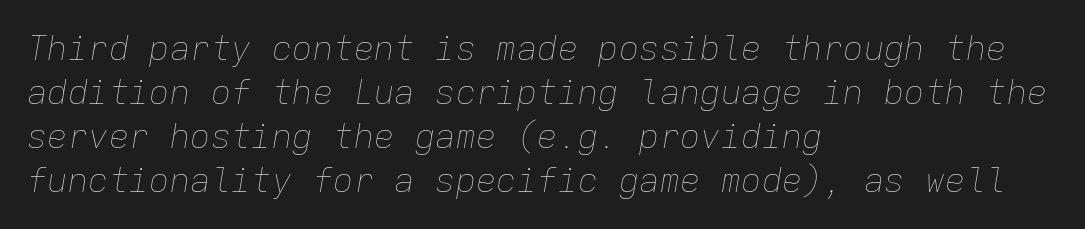
The image shows 34 px thin type, italic (leaning right), monospaced; set left-aligned, normal line spacing (1.29x), normal letter spacing, not underlined; low stroke contrast and a medium x-height.
